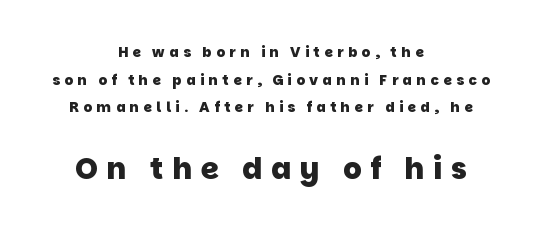
The letterforms stand isolated, each surrounded by extra space. A student would call this center alignment; a typographer would say set centered. Do the characters align in a grid? No, the font is proportional. Does the leading feel generous? Absolutely, it's lavish.
